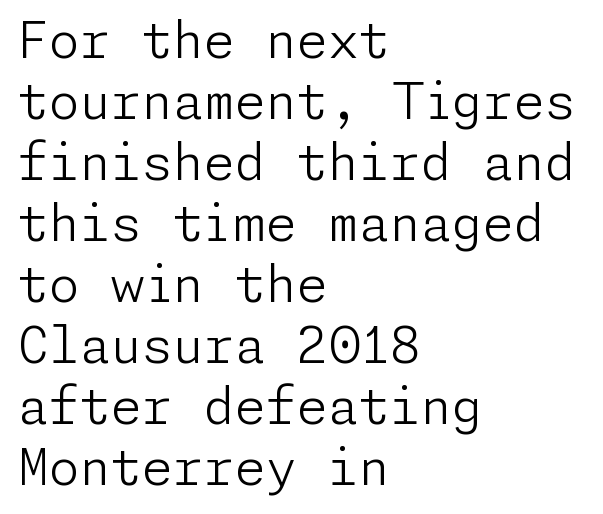
The image shows 50 px light sans-serif type, upright; set left-aligned, line spacing 1.22x, normal letter spacing, not underlined; low stroke contrast and a medium x-height.
